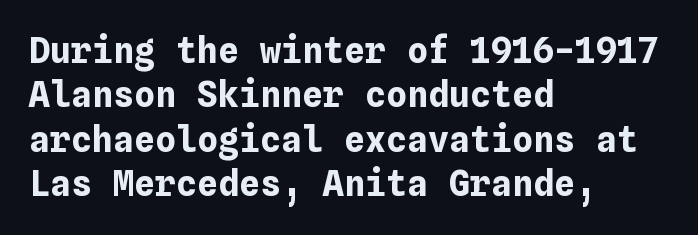
The axis of the letterforms is exactly vertical. Pretty heavy lettering here — definitely bold. The gaps between neighbouring characters are ordinary and unremarkable. The typesetter chose a ragged-right arrangement here. Honestly, the row spacing looks completely unremarkable.
